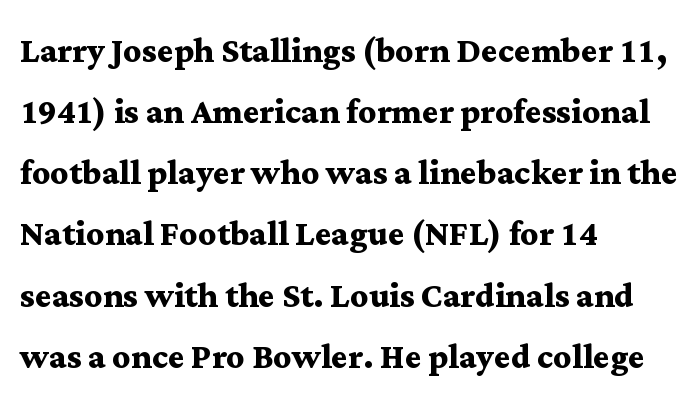
Q: Is the text bold? A: Yes.
Q: Is the text italic (slanted)? A: No, it is upright.
Q: Is the typeface a serif or a sans-serif typeface? A: Serif.
Q: Is the text underlined? A: No.
Q: How is the paragraph aligned? A: Left-aligned.
Q: Is the spacing between letters normal or unusually wide? A: Normal.
Q: Is the spacing between lines tight, normal or loose? A: Normal.
Q: Width (condensed, normal, or wide)? A: Wide.
Q: Stroke contrast? A: Medium.
Q: x-height? A: Medium.
Q: Monospaced? A: No.
